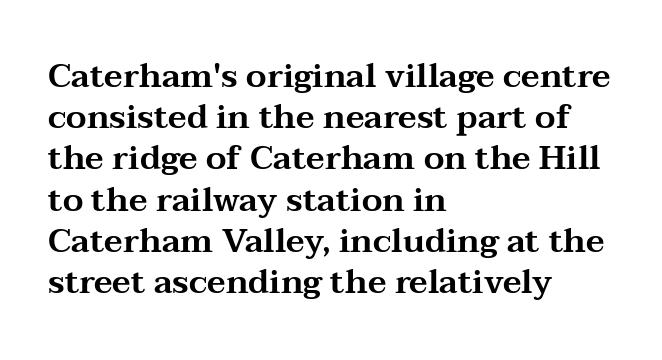
The image shows 33 px wide serif type, upright; set left-aligned, normal line spacing (1.25x), normal letter spacing, not underlined; medium stroke contrast and a medium x-height.
